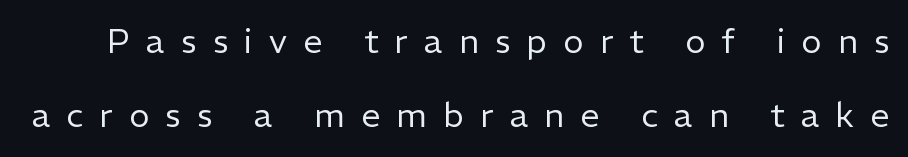
{"serif": "no", "italic": "no", "bold": "no", "weight": "regular", "width": "normal", "stroke_contrast": "low", "x_height": "medium", "monospaced": "no", "underline": "no", "line_spacing": "loose", "line_spacing_ratio": 2.18, "letter_spacing": "wide", "letter_spacing_em": 0.48, "glyph_px": 34}
